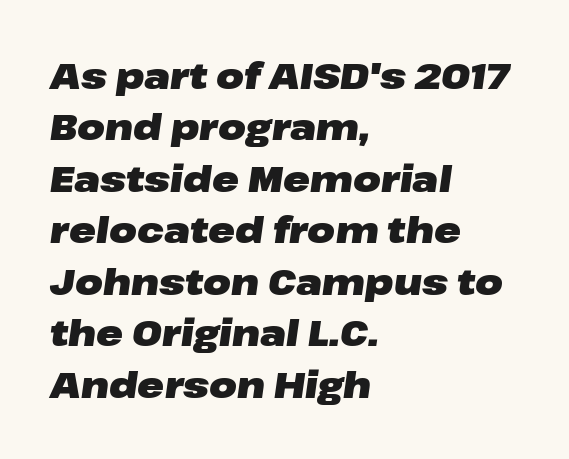
The image shows 36 px heavy, wide type, italic (leaning right); set left-aligned, normal line spacing (1.43x), normal letter spacing, not underlined; low stroke contrast and a medium x-height.
